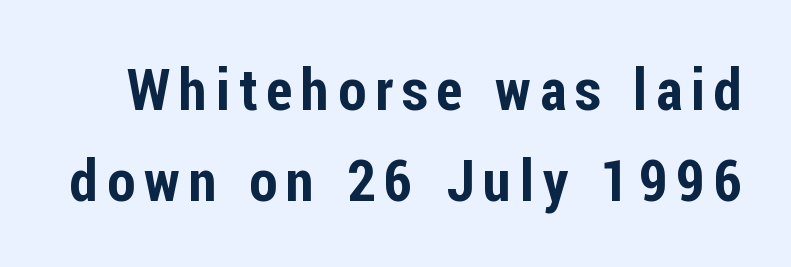
Q: Is the text italic (slanted)? A: No, it is upright.
Q: Is the typeface a serif or a sans-serif typeface? A: Sans-serif.
Q: Is the text underlined? A: No.
Q: Is the spacing between lines tight, normal or loose? A: Normal.
Q: Width (condensed, normal, or wide)? A: Condensed.
Q: Stroke contrast? A: Low.
Q: x-height? A: Medium.
Q: Monospaced? A: No.
